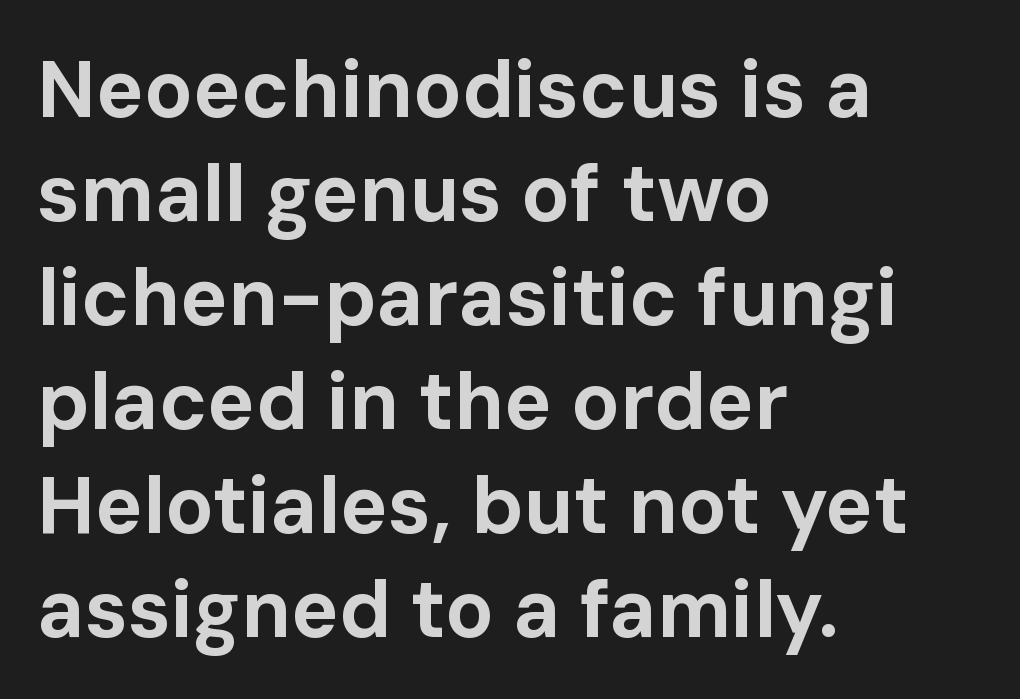
Is there much room between lines? A standard amount, neither cramped nor airy. Each line starts at the same left margin while the right side varies. In terms of weight, the rendering is a true, heavy bold. Anything drawn beneath the words? Only blank space. Tracking value appears to be zero — textbook default spacing.
